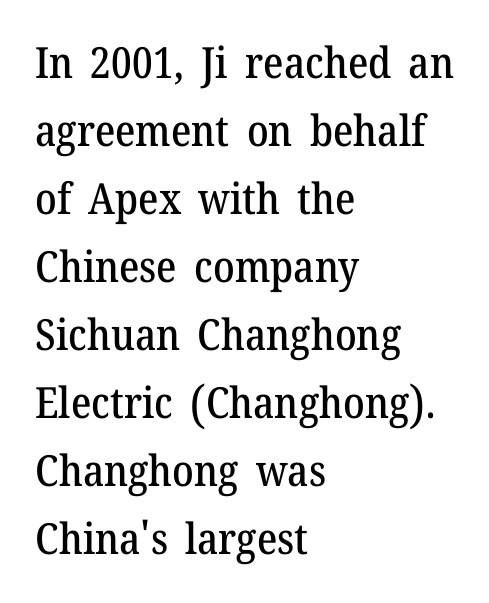
{"serif": "yes", "italic": "no", "width": "normal", "stroke_contrast": "medium", "x_height": "medium", "monospaced": "no", "underline": "no", "align": "left", "line_spacing": "normal", "line_spacing_ratio": 1.58, "letter_spacing": "normal", "letter_spacing_em": 0.0, "glyph_px": 43}
